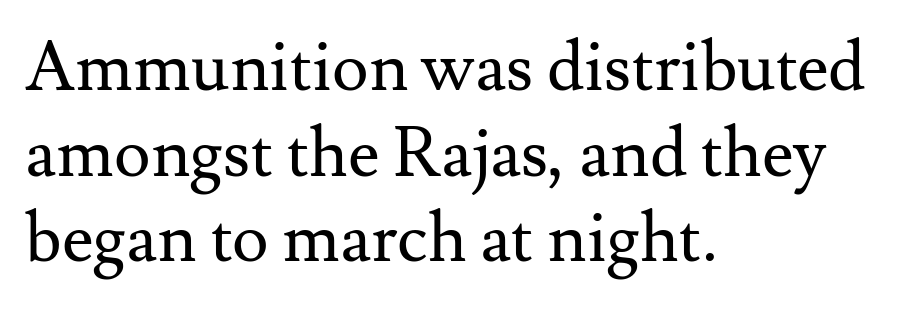
Q: Is the text bold? A: No.
Q: Is the text italic (slanted)? A: No, it is upright.
Q: Is the typeface a serif or a sans-serif typeface? A: Serif.
Q: Is the text underlined? A: No.
Q: How is the paragraph aligned? A: Left-aligned.
Q: Is the spacing between letters normal or unusually wide? A: Normal.
Q: Width (condensed, normal, or wide)? A: Normal.
Q: Stroke contrast? A: Medium.
Q: x-height? A: Small.
Q: Monospaced? A: No.
